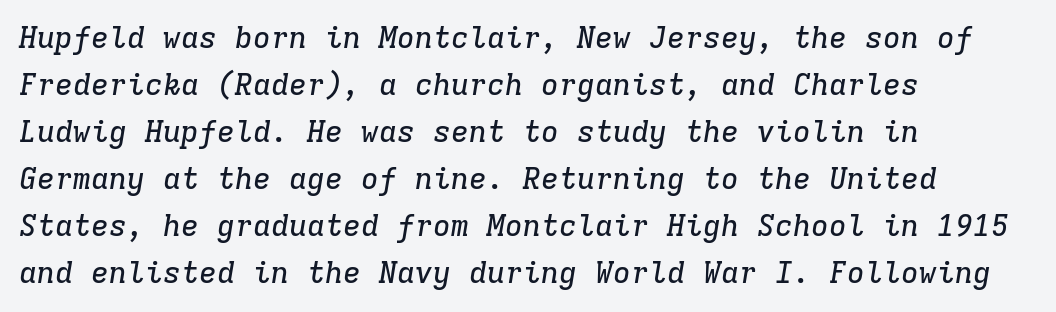
The image shows 30 px serif type, italic (leaning right), monospaced; set left-aligned, normal line spacing (1.57x), normal letter spacing, not underlined; low stroke contrast and a medium x-height.
